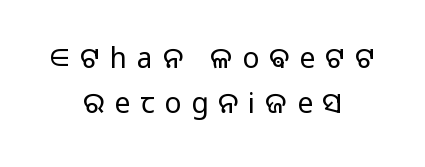
{"serif": "no", "italic": "no", "bold": "no", "weight": "light", "width": "normal", "stroke_contrast": "low", "x_height": "medium", "monospaced": "no", "underline": "no", "align": "center", "line_spacing": "normal", "line_spacing_ratio": 1.6, "letter_spacing": "wide", "letter_spacing_em": 0.36, "glyph_px": 28}
